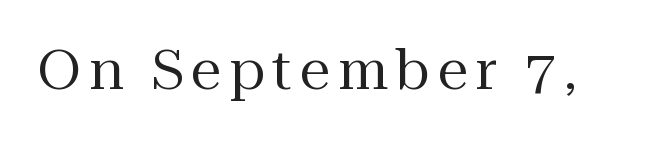
The image shows 55 px regular-weight serif type, upright; set not underlined; medium stroke contrast and a medium x-height.
